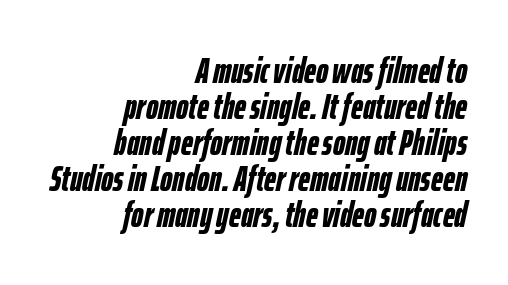
Style check: oblique. Caption: bold face, heavy strokes. Line spacing here is tight. Each letter keeps its own natural width here, so spacing adapts to shape. The space beneath each line is pristine and unruled. Students, note that the glyphs here touch the page at normal intervals.
